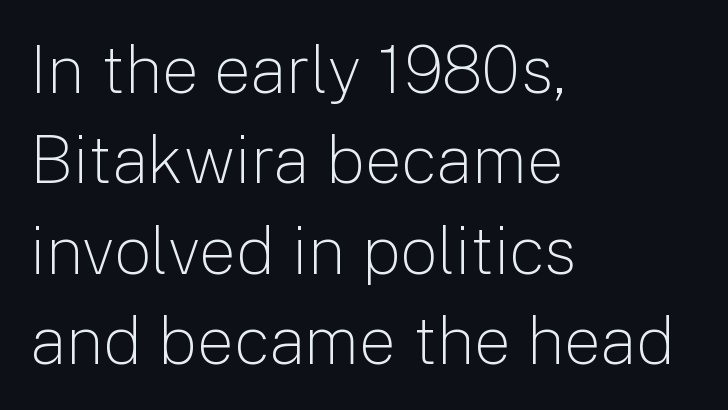
Weight: in the light-to-regular range. Notice how the passage keeps a crisp vertical edge on the left only. Letterform terminals end flat and unadorned throughout the passage. The face used here is proportionally spaced, like ordinary book or web type. In terms of letterspacing, this is plain default setting. Bare-footed words on every line.
